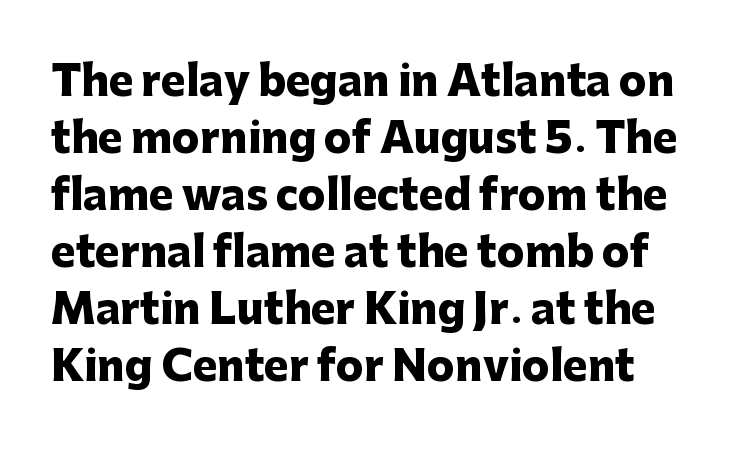
Look at the bottom of the vertical strokes: they stop flat, with no serifs. A full-strength bold gives these letters their thick strokes. Successive baselines arrive at the customary interval. Do the characters align in a grid? No, the font is proportional. Letters rest on an invisible, unmarked baseline. These lines were composed using upright roman letters.
